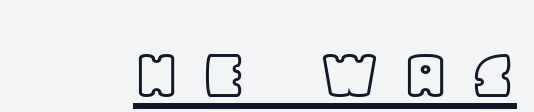
{"italic": "no", "width": "normal", "x_height": "large", "monospaced": "no", "underline": "yes", "letter_spacing": "wide", "letter_spacing_em": 0.26, "glyph_px": 76}
